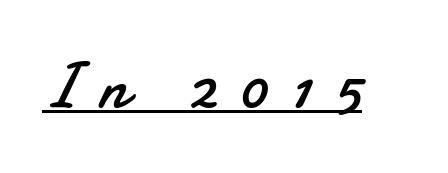
The image shows 64 px regular-weight sans-serif type; set unusually wide letter spacing (+0.35 em), underlined; low stroke contrast and a small x-height.
